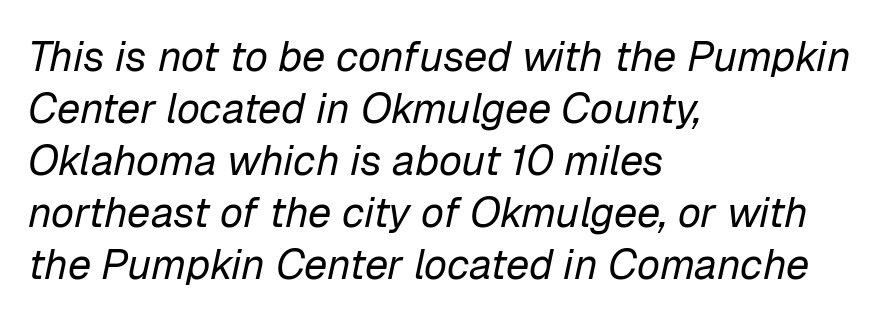
{"italic": "yes", "lean": "right", "slant_degrees": 12, "bold": "no", "weight": "regular", "width": "normal", "stroke_contrast": "low", "x_height": "medium", "monospaced": "no", "underline": "no", "align": "left", "line_spacing_ratio": 1.24, "letter_spacing": "normal", "letter_spacing_em": 0.0, "glyph_px": 42}
